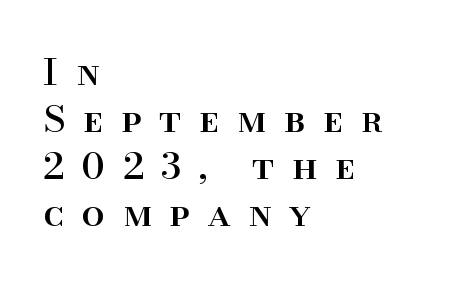
Q: Is the text italic (slanted)? A: No, it is upright.
Q: Is the typeface a serif or a sans-serif typeface? A: Serif.
Q: Is the text underlined? A: No.
Q: How is the paragraph aligned? A: Left-aligned.
Q: Is the spacing between letters normal or unusually wide? A: Unusually wide.
Q: Is the spacing between lines tight, normal or loose? A: Normal.
Q: Width (condensed, normal, or wide)? A: Normal.
Q: Stroke contrast? A: High.
Q: x-height? A: Small.
Q: Monospaced? A: No.
